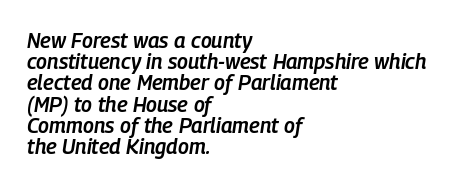
The image shows 21 px text type, italic (leaning right); set left-aligned, tight line spacing (1.01x), normal letter spacing, not underlined.
